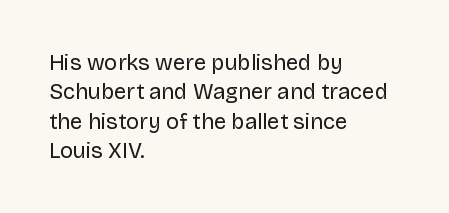
Q: Is the text bold? A: No.
Q: Is the text italic (slanted)? A: No, it is upright.
Q: Is the text underlined? A: No.
Q: How is the paragraph aligned? A: Left-aligned.
Q: Is the spacing between letters normal or unusually wide? A: Normal.
Q: Is the spacing between lines tight, normal or loose? A: Normal.
